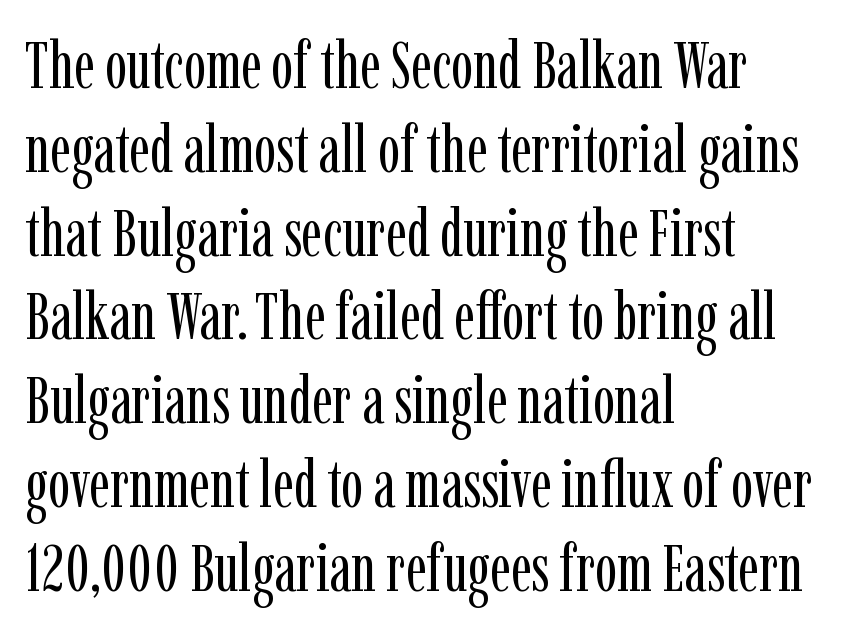
Q: Is the text bold? A: No.
Q: Is the text italic (slanted)? A: No, it is upright.
Q: Is the typeface a serif or a sans-serif typeface? A: Serif.
Q: Is the text underlined? A: No.
Q: How is the paragraph aligned? A: Left-aligned.
Q: Is the spacing between letters normal or unusually wide? A: Normal.
Q: Is the spacing between lines tight, normal or loose? A: Normal.
Q: Width (condensed, normal, or wide)? A: Condensed.
Q: Stroke contrast? A: Low.
Q: x-height? A: Medium.
Q: Monospaced? A: No.
